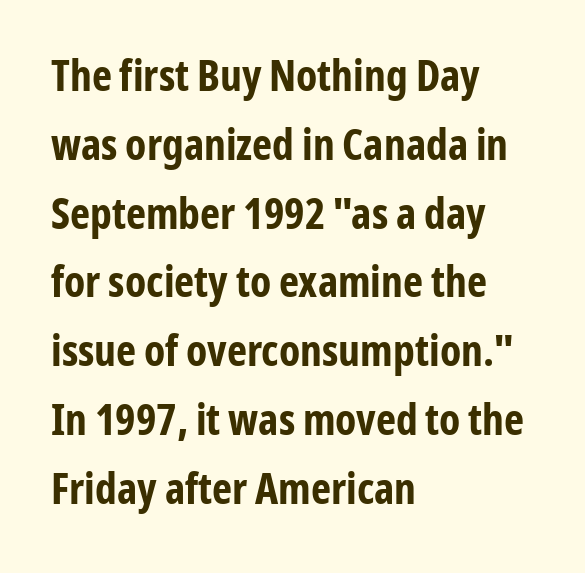
{"serif": "no", "italic": "no", "bold": "yes", "weight": "bold", "width": "condensed", "stroke_contrast": "low", "x_height": "medium", "monospaced": "no", "underline": "no", "align": "left", "line_spacing": "normal", "line_spacing_ratio": 1.6, "letter_spacing": "normal", "letter_spacing_em": 0.0, "glyph_px": 43}
